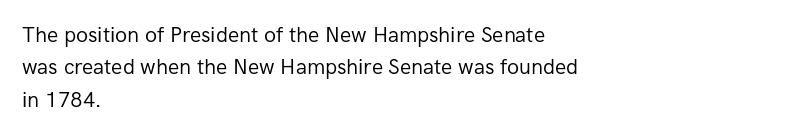
Q: Is the text bold? A: No.
Q: Is the text italic (slanted)? A: No, it is upright.
Q: Is the text underlined? A: No.
Q: How is the paragraph aligned? A: Left-aligned.
Q: Is the spacing between letters normal or unusually wide? A: Normal.
Q: Is the spacing between lines tight, normal or loose? A: Normal.
